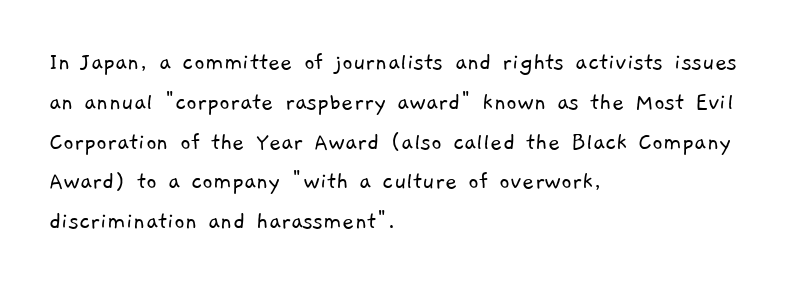
Words appear dense and cohesive because spacing is normal. One glance says typical: line gaps are just what's usual. The ragged edge is on the right, which tells us the setting is flush left. The area under the type is left untouched. Stem width sits at or under what a default text font uses.
